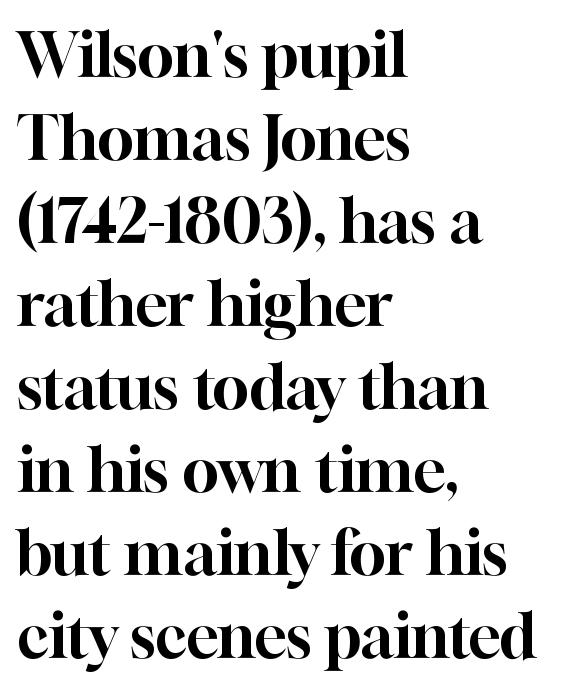
Q: Is the text italic (slanted)? A: No, it is upright.
Q: Is the typeface a serif or a sans-serif typeface? A: Serif.
Q: Is the text underlined? A: No.
Q: How is the paragraph aligned? A: Left-aligned.
Q: Is the spacing between letters normal or unusually wide? A: Normal.
Q: Is the spacing between lines tight, normal or loose? A: Normal.
Q: Width (condensed, normal, or wide)? A: Normal.
Q: Stroke contrast? A: High.
Q: x-height? A: Medium.
Q: Monospaced? A: No.
